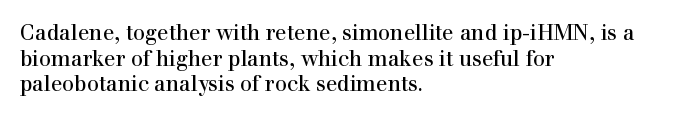
The image shows 21 px text type, upright; set left-aligned, line spacing 1.22x, normal letter spacing, not underlined.
